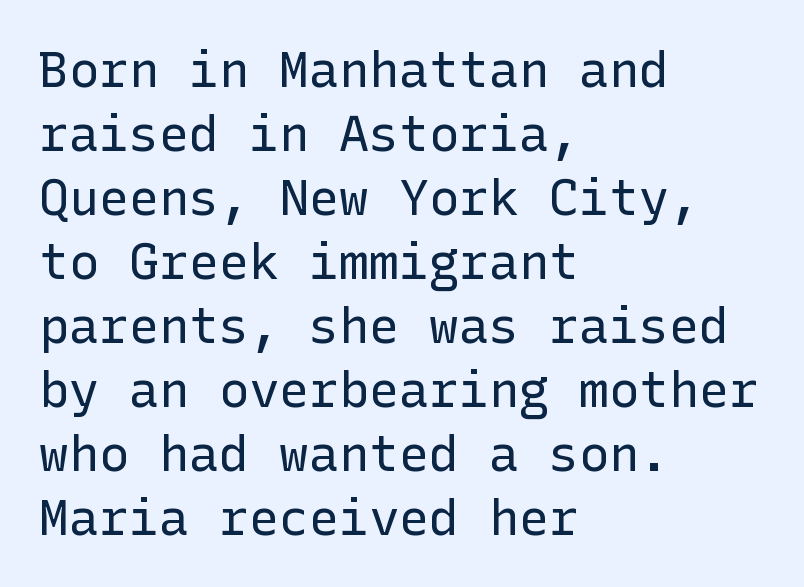
The leading is moderate, giving the passage an even texture. Type without underlining. Notice how the stems are strictly vertical — no italics here. Serif or sans? Sans — the stroke terminals are bare. Compared with a typical body face, this is equally light or lighter still.
